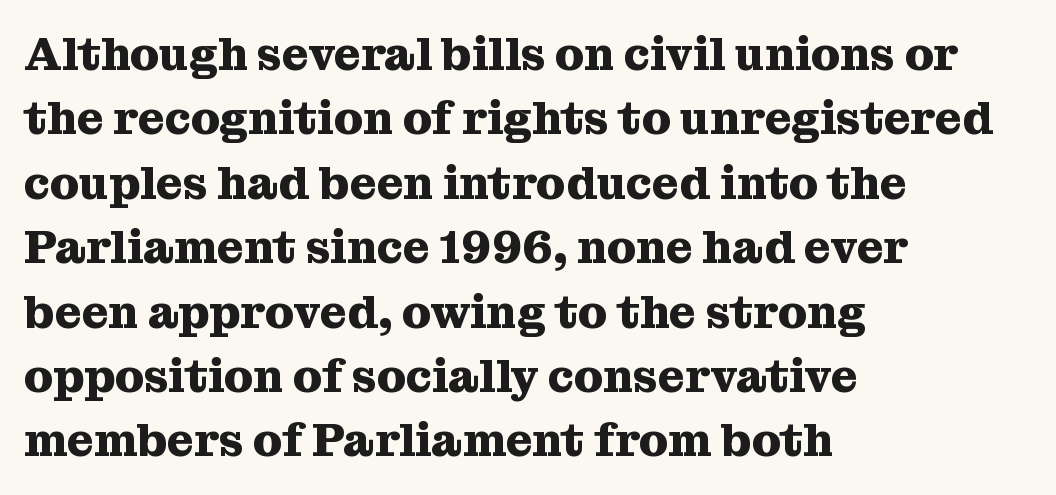
As a designer I'd log this as weight 700, bold. Honestly, the letter spacing is just normal — you wouldn't notice it. A typesetter would call this proportional, since set widths differ per character. Students, observe: this is what conventionally led text looks like.
